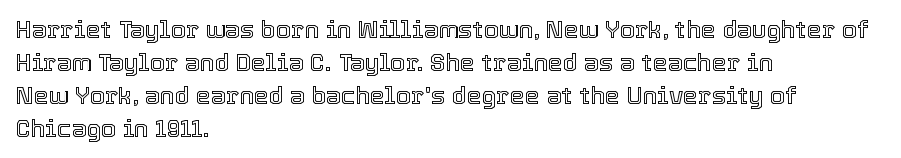
Q: Is the text italic (slanted)? A: No, it is upright.
Q: Is the text underlined? A: No.
Q: How is the paragraph aligned? A: Left-aligned.
Q: Is the spacing between letters normal or unusually wide? A: Normal.
Q: Is the spacing between lines tight, normal or loose? A: Normal.
